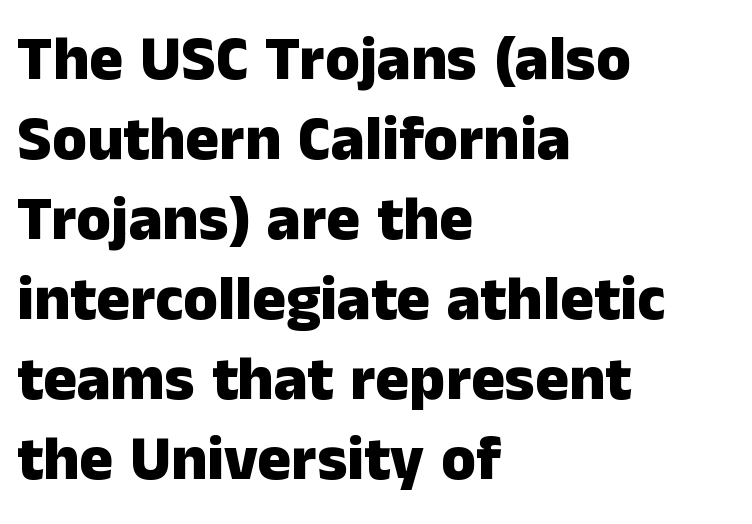
These lines carry a lot of weight — the face is fully bold. The font's upright variant was chosen for this text. Check the space under the baseline: it is left empty. Line spacing here is normal. Does the copy run flush right? No — it runs flush left.
